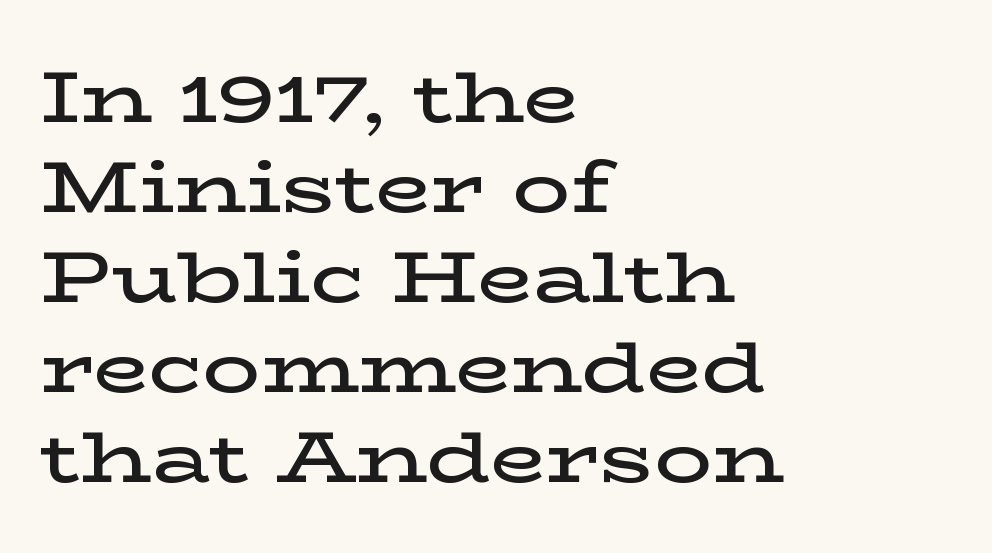
Q: Is the text bold? A: Semi-bold.
Q: Is the text italic (slanted)? A: No, it is upright.
Q: Is the typeface a serif or a sans-serif typeface? A: Serif.
Q: Is the text underlined? A: No.
Q: How is the paragraph aligned? A: Left-aligned.
Q: Is the spacing between letters normal or unusually wide? A: Normal.
Q: Is the spacing between lines tight, normal or loose? A: Normal.
Q: Width (condensed, normal, or wide)? A: Wide.
Q: Stroke contrast? A: Low.
Q: x-height? A: Medium.
Q: Monospaced? A: No.
